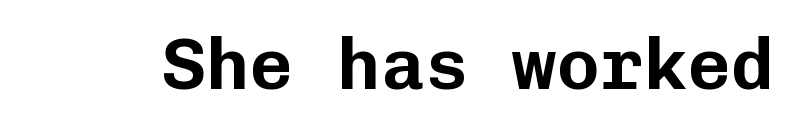
Q: Is the text italic (slanted)? A: No, it is upright.
Q: Is the typeface a serif or a sans-serif typeface? A: Sans-serif.
Q: Is the text underlined? A: No.
Q: Is the spacing between letters normal or unusually wide? A: Normal.
Q: Width (condensed, normal, or wide)? A: Normal.
Q: Stroke contrast? A: Low.
Q: x-height? A: Medium.
Q: Monospaced? A: Yes.
